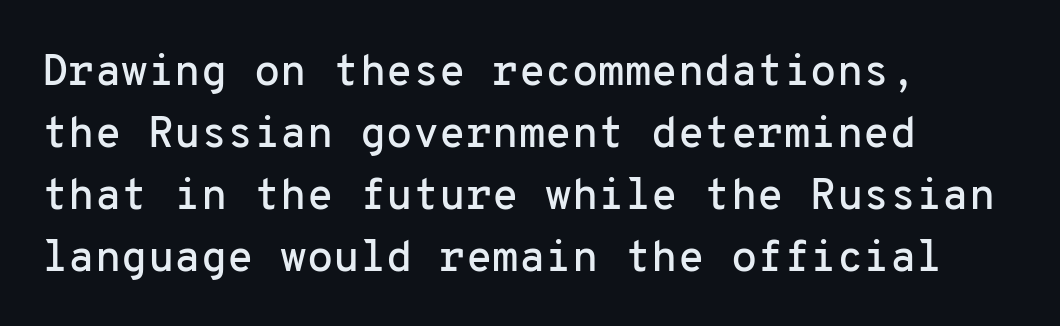
The image shows 43 px sans-serif type, upright, monospaced; set left-aligned, normal line spacing (1.44x), normal letter spacing, not underlined; low stroke contrast and a medium x-height.
